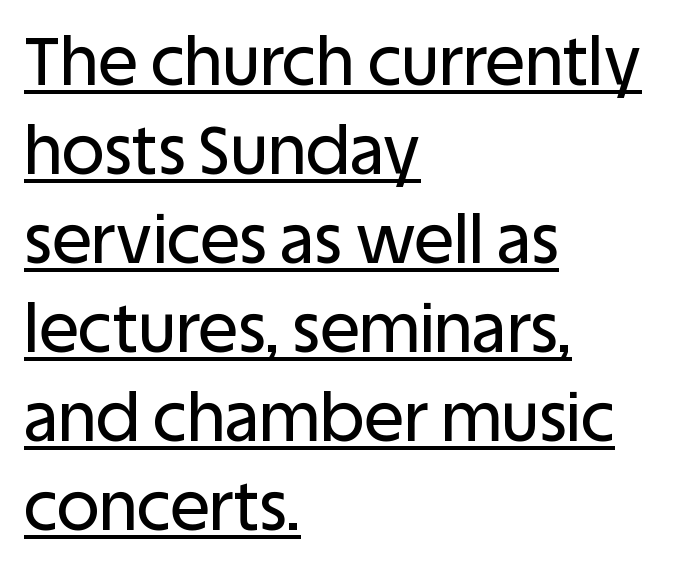
The image shows 66 px sans-serif type, upright; set left-aligned, normal line spacing (1.35x), normal letter spacing, underlined; low stroke contrast and a large x-height.
